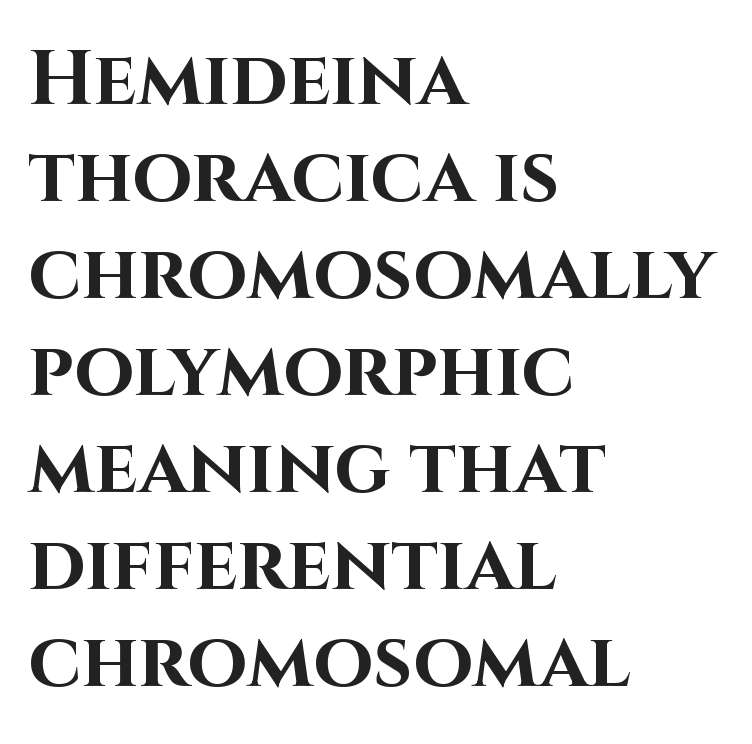
The image shows 77 px bold sans-serif type, upright; set left-aligned, normal line spacing (1.26x), normal letter spacing, not underlined; high stroke contrast and a large x-height.
